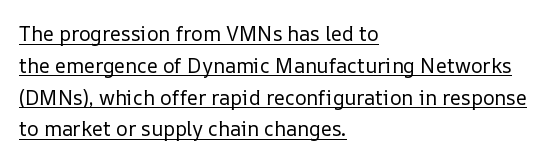
Q: Is the text bold? A: No.
Q: Is the text italic (slanted)? A: No, it is upright.
Q: Is the text underlined? A: Yes.
Q: How is the paragraph aligned? A: Left-aligned.
Q: Is the spacing between letters normal or unusually wide? A: Normal.
Q: Is the spacing between lines tight, normal or loose? A: Normal.
